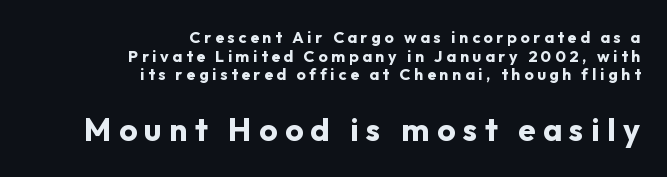
Style check: upright. These lines carry a lot of weight — the face is fully bold. A typesetter would label this face a sans. Horizontally, the lines are justified to the trailing edge only. Is this a fixed-width face? No — the glyphs have proportional, varying widths. Between these two stacked blocks, the lower one wins on size.
